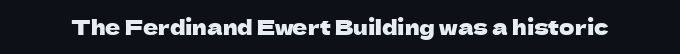
The image shows 21 px text type, upright; set normal letter spacing, not underlined.
